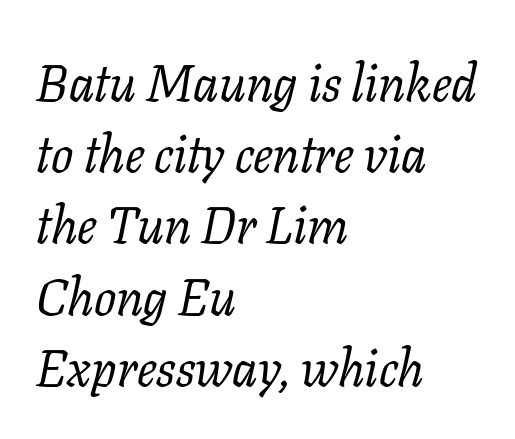
The image shows 52 px regular-weight serif type, italic (leaning right); set left-aligned, normal line spacing (1.37x), normal letter spacing, not underlined; low stroke contrast and a medium x-height.
